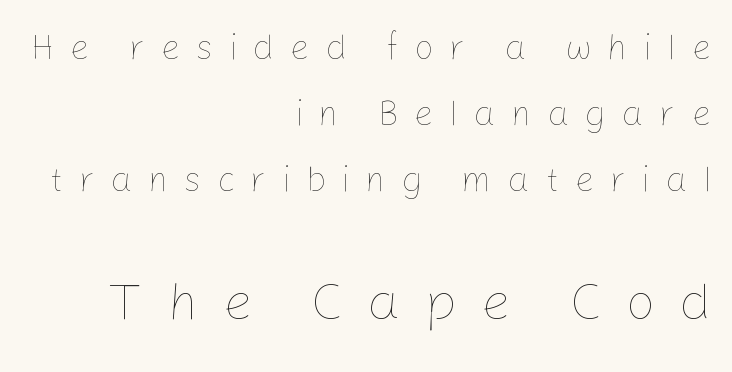
Q: Is the text bold? A: No.
Q: Is the text italic (slanted)? A: No, it is upright.
Q: Is the text underlined? A: No.
Q: How is the paragraph aligned? A: Right-aligned.
Q: Is the spacing between letters normal or unusually wide? A: Unusually wide.
Q: Which block of text is set in a larger size, the first (top) or the second (bottom)? A: The second (bottom) one.
Q: Width (condensed, normal, or wide)? A: Normal.
Q: Stroke contrast? A: Low.
Q: x-height? A: Medium.
Q: Monospaced? A: No.
